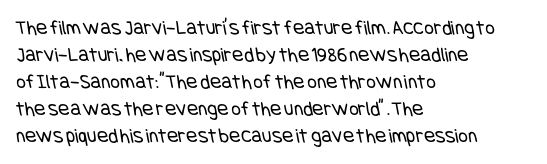
{"bold": "no", "underline": "no", "align": "left", "line_spacing": "normal", "line_spacing_ratio": 1.28, "letter_spacing": "normal", "letter_spacing_em": 0.0, "glyph_px": 21}
